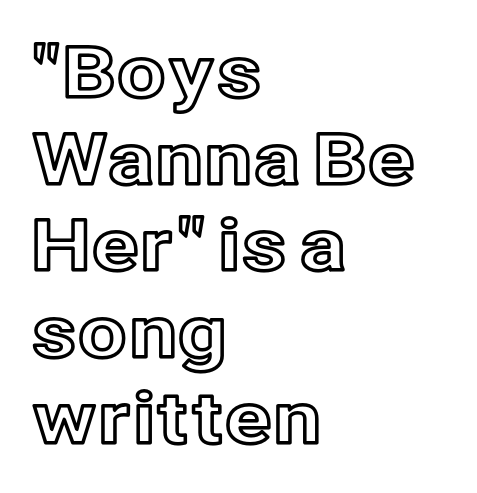
{"italic": "no", "width": "normal", "x_height": "medium", "monospaced": "no", "underline": "no", "align": "left", "line_spacing_ratio": 1.22, "letter_spacing": "normal", "letter_spacing_em": 0.0, "glyph_px": 71}
